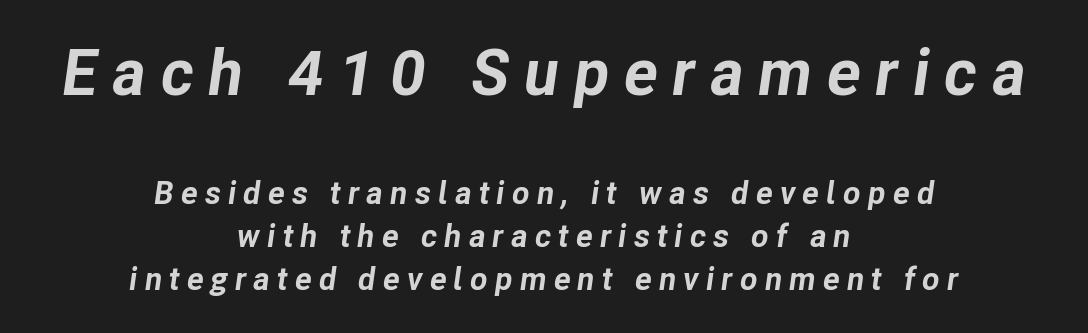
The image shows 65 px bold type, italic (leaning right); set centered, normal line spacing (1.35x), unusually wide letter spacing (+0.22 em), not underlined; the first (top) block is 2.03x larger; low stroke contrast and a medium x-height.
